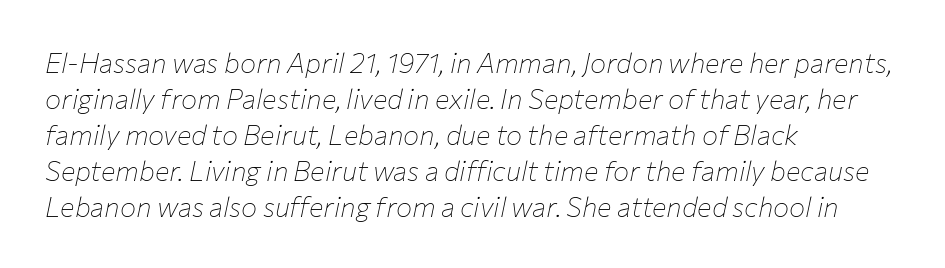
The image shows 27 px text type, italic (leaning right); set left-aligned, normal line spacing (1.33x), normal letter spacing, not underlined.
